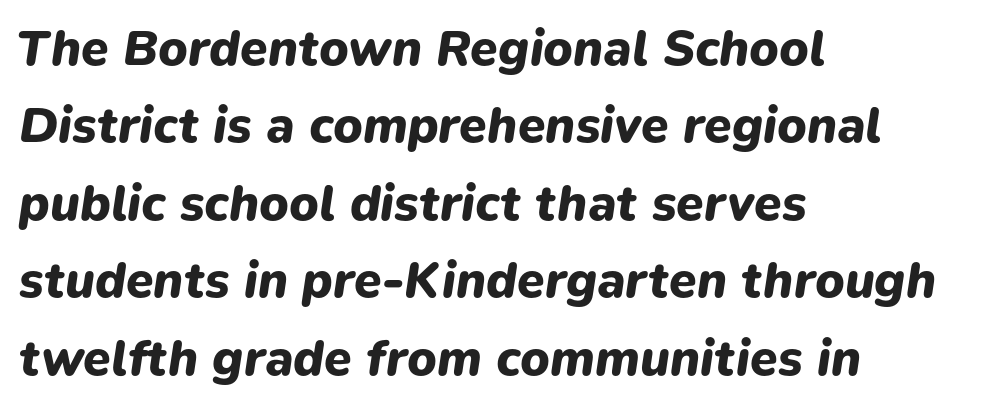
{"italic": "yes", "lean": "right", "slant_degrees": 9, "bold": "yes", "weight": "heavy", "width": "normal", "stroke_contrast": "low", "x_height": "medium", "monospaced": "no", "underline": "no", "align": "left", "line_spacing": "normal", "line_spacing_ratio": 1.55, "letter_spacing": "normal", "letter_spacing_em": 0.0, "glyph_px": 50}
